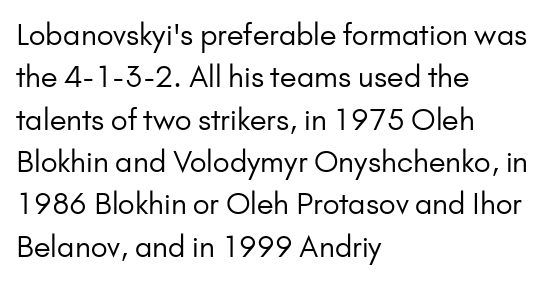
Q: Is the text bold? A: No.
Q: Is the text italic (slanted)? A: No, it is upright.
Q: Is the typeface a serif or a sans-serif typeface? A: Sans-serif.
Q: Is the text underlined? A: No.
Q: How is the paragraph aligned? A: Left-aligned.
Q: Is the spacing between letters normal or unusually wide? A: Normal.
Q: Is the spacing between lines tight, normal or loose? A: Normal.
Q: Width (condensed, normal, or wide)? A: Normal.
Q: Stroke contrast? A: Low.
Q: x-height? A: Small.
Q: Monospaced? A: No.
